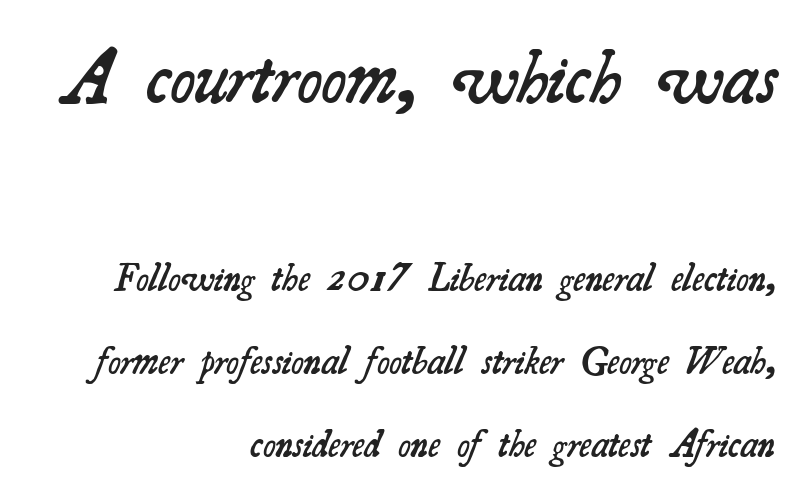
The image shows 75 px semibold serif type; set right-aligned, loose line spacing (2.18x), normal letter spacing, not underlined; the first (top) block is 1.97x larger; medium stroke contrast and a small x-height.
